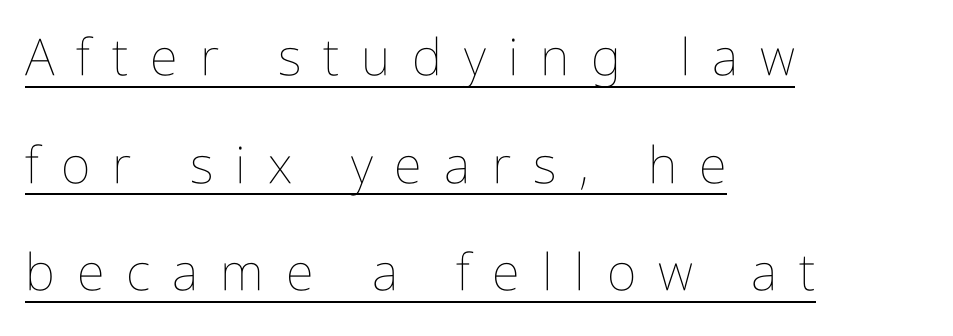
All the whitespace from short lines collects on the right. Check the space under the baseline: a stroke is drawn there. Vertical strokes here are truly vertical. You could not count columns in this text — the font is proportionally spaced. Counters stay open thanks to moderate or lighter strokes.
